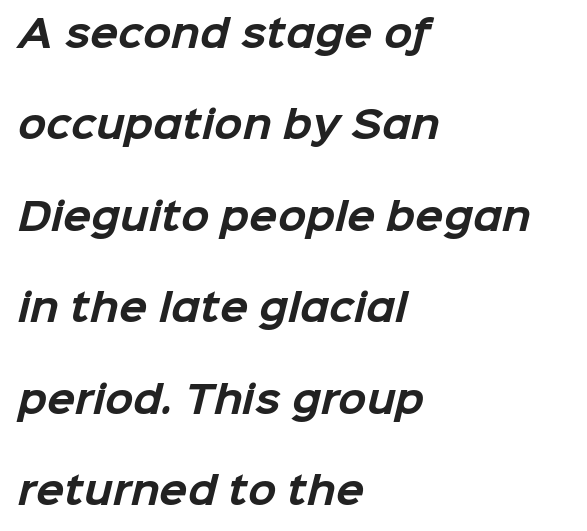
How are the letters spaced? Ordinarily, with no added tracking. Short and long lines alike share a common starting point at left. Honestly, the rows look like they've been pulled way apart. Do the characters align in a grid? No, the font is proportional.
